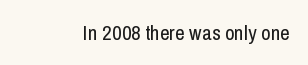
The image shows 21 px text type, upright; set normal letter spacing, not underlined.
